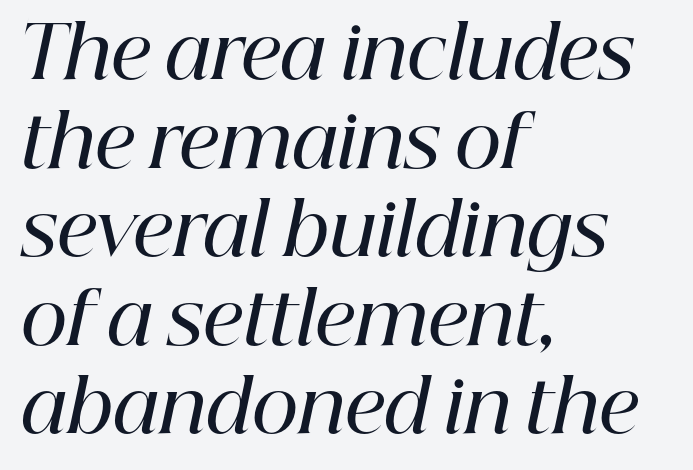
{"serif": "yes", "italic": "yes", "lean": "right", "slant_degrees": 12, "bold": "semi", "weight": "semibold", "width": "normal", "stroke_contrast": "high", "x_height": "medium", "monospaced": "no", "underline": "no", "align": "left", "line_spacing_ratio": 1.23, "letter_spacing": "normal", "letter_spacing_em": 0.0, "glyph_px": 72}
